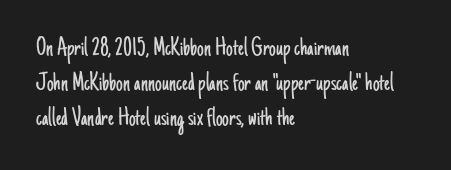
{"italic": "no", "bold": "no", "underline": "no", "align": "left", "line_spacing": "normal", "line_spacing_ratio": 1.29, "letter_spacing": "normal", "letter_spacing_em": 0.0, "glyph_px": 27}
